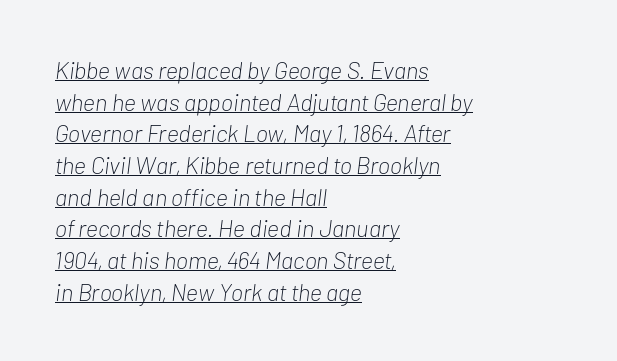
The image shows 24 px text type, italic (leaning right); set left-aligned, normal line spacing (1.32x), normal letter spacing, underlined.
